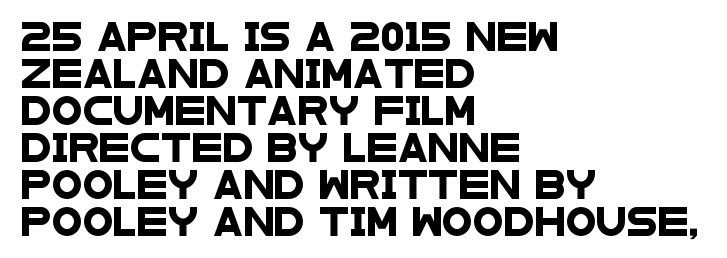
Q: Is the typeface a serif or a sans-serif typeface? A: Sans-serif.
Q: Is the text underlined? A: No.
Q: How is the paragraph aligned? A: Left-aligned.
Q: Is the spacing between letters normal or unusually wide? A: Normal.
Q: Is the spacing between lines tight, normal or loose? A: Normal.
Q: Width (condensed, normal, or wide)? A: Wide.
Q: Stroke contrast? A: Low.
Q: x-height? A: Large.
Q: Monospaced? A: No.
